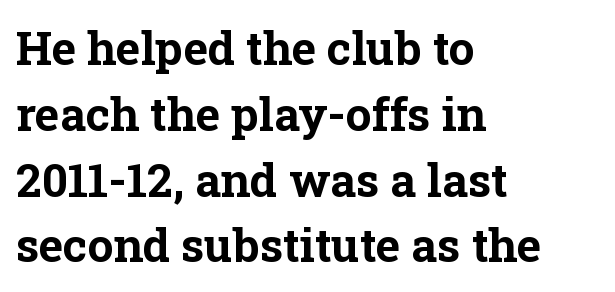
Students, this is bold: see how much ink each stroke carries. The passage shown is not underscored anywhere. Each new line begins a customary step beneath the previous one. When letters stand straight like this, we call the style roman or upright. The lines in this sample share a left origin and differ only in where they stop. I'd call this a serif setting — the letters wear small feet.
